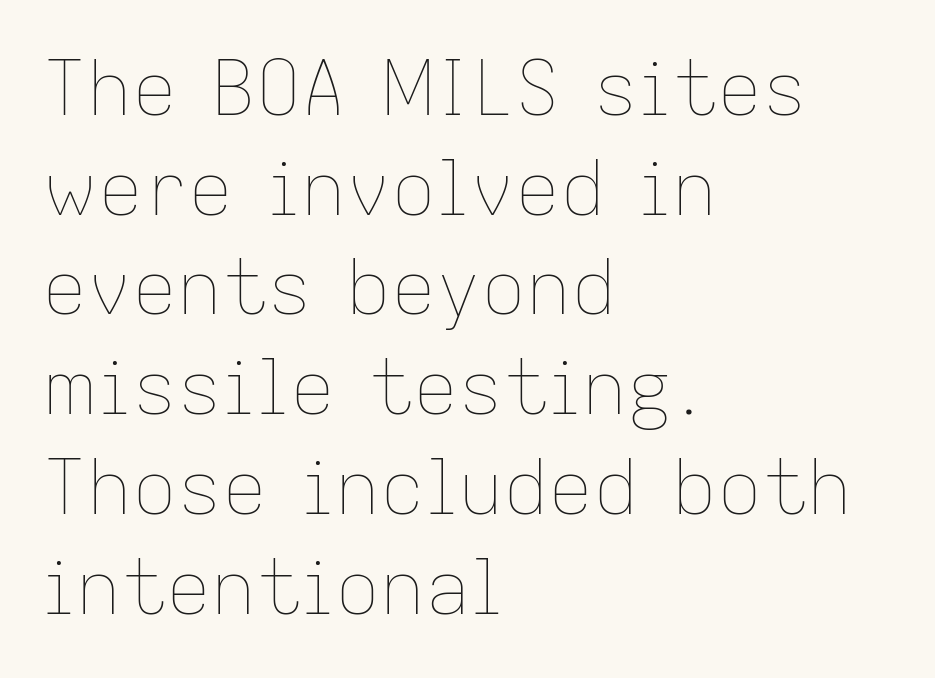
{"italic": "no", "bold": "no", "weight": "thin", "width": "normal", "stroke_contrast": "low", "x_height": "medium", "monospaced": "no", "underline": "no", "align": "left", "line_spacing": "normal", "line_spacing_ratio": 1.33, "letter_spacing": "normal", "letter_spacing_em": 0.0, "glyph_px": 75}
